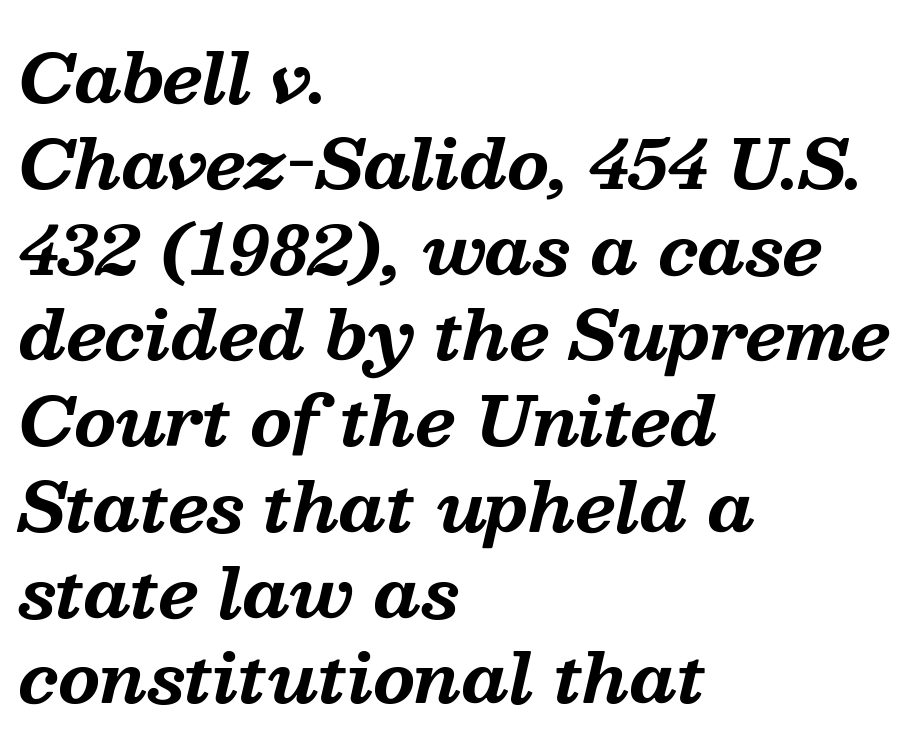
Q: Is the text bold? A: Yes.
Q: Is the text italic (slanted)? A: Yes, it leans right by about 13 degrees.
Q: Is the typeface a serif or a sans-serif typeface? A: Serif.
Q: Is the text underlined? A: No.
Q: How is the paragraph aligned? A: Left-aligned.
Q: Is the spacing between letters normal or unusually wide? A: Normal.
Q: Is the spacing between lines tight, normal or loose? A: Normal.
Q: Width (condensed, normal, or wide)? A: Normal.
Q: Stroke contrast? A: Medium.
Q: x-height? A: Medium.
Q: Monospaced? A: No.
